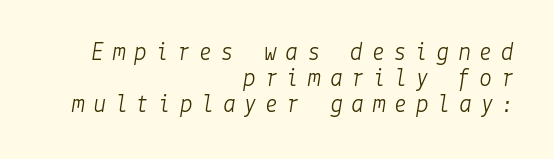
{"italic": "yes", "lean": "right", "slant_degrees": 9, "bold": "no", "underline": "no", "align": "right", "line_spacing": "tight", "line_spacing_ratio": 1.0, "letter_spacing": "wide", "letter_spacing_em": 0.33, "glyph_px": 26}
